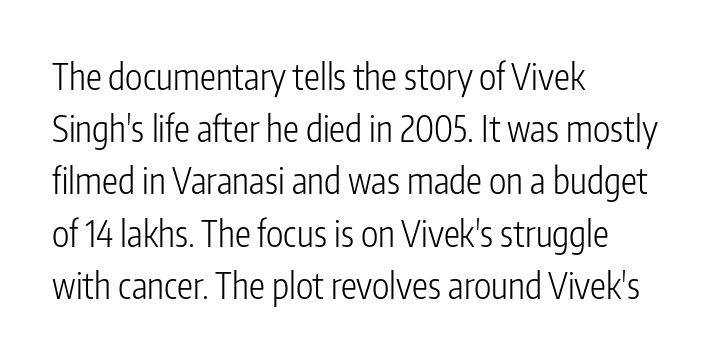
This is not heavy type; no bold has been used. Notice how descenders clear the ascenders below comfortably — that's standard leading. These lines are composed in type without serifs. Does extra space separate the letters? No, they use regular spacing.
